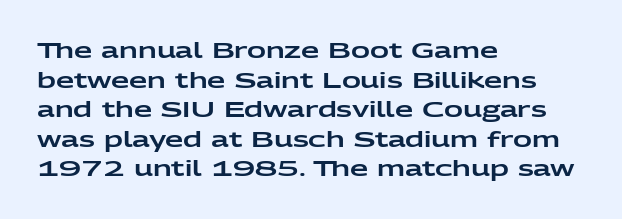
Q: Is the text italic (slanted)? A: No, it is upright.
Q: Is the text underlined? A: No.
Q: How is the paragraph aligned? A: Left-aligned.
Q: Is the spacing between letters normal or unusually wide? A: Normal.
Q: Is the spacing between lines tight, normal or loose? A: Normal.
